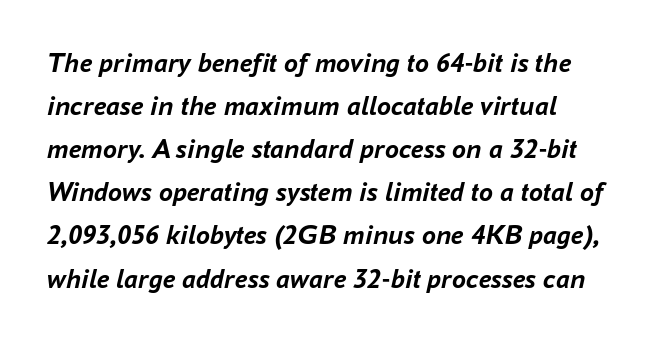
Q: Is the text bold? A: Yes.
Q: Is the text italic (slanted)? A: Yes, it leans right by about 16 degrees.
Q: Is the text underlined? A: No.
Q: How is the paragraph aligned? A: Left-aligned.
Q: Is the spacing between letters normal or unusually wide? A: Normal.
Q: Is the spacing between lines tight, normal or loose? A: Normal.
Q: Width (condensed, normal, or wide)? A: Normal.
Q: Stroke contrast? A: Low.
Q: x-height? A: Medium.
Q: Monospaced? A: No.
